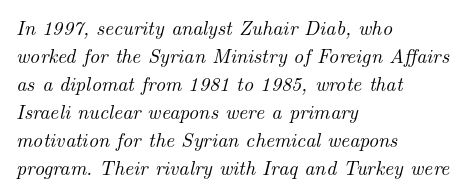
{"italic": "yes", "lean": "right", "slant_degrees": 14, "underline": "no", "align": "left", "line_spacing": "normal", "line_spacing_ratio": 1.4, "letter_spacing": "normal", "letter_spacing_em": 0.0, "glyph_px": 20}
